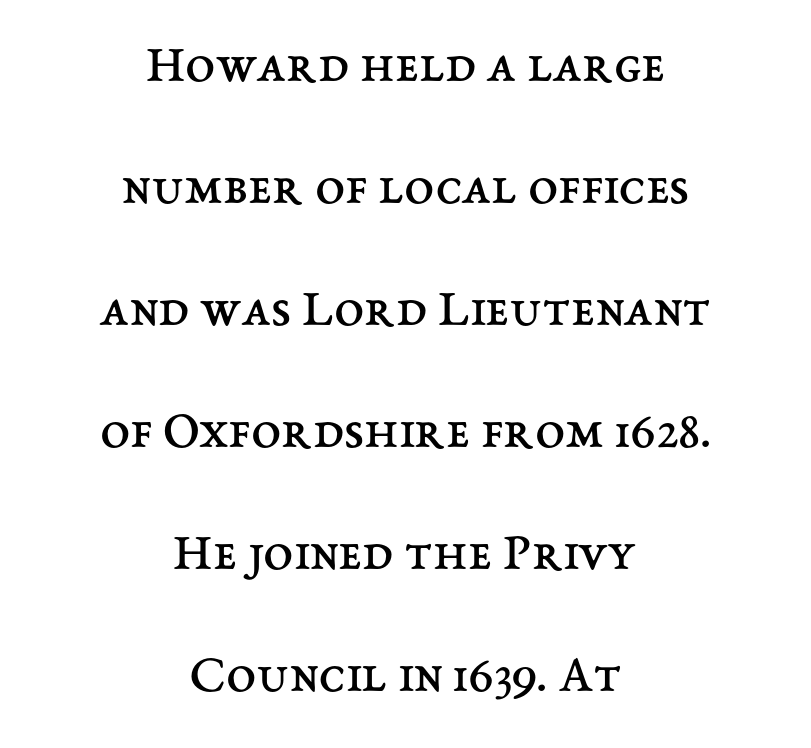
One glance says open: line gaps are wider than usual. It's the straight-up-and-down kind of type. Tracking value appears to be zero — textbook default spacing. The area under the type is left untouched.
